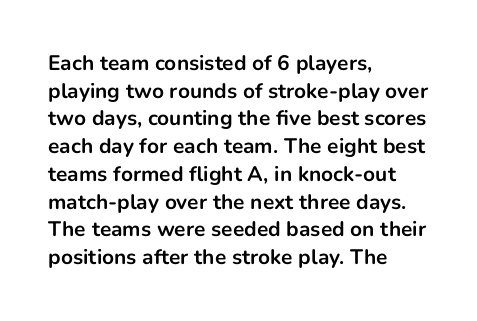
The image shows 21 px bold type, upright; set left-aligned, normal line spacing (1.32x), normal letter spacing, not underlined.
